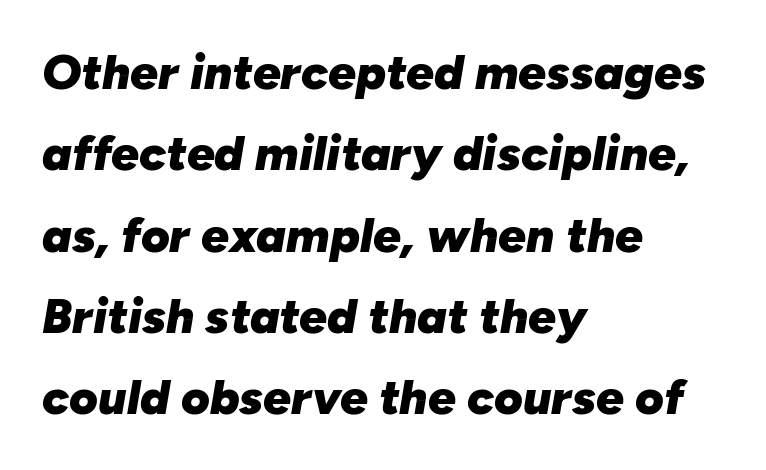
{"italic": "yes", "lean": "right", "slant_degrees": 10, "bold": "yes", "weight": "heavy", "width": "normal", "stroke_contrast": "low", "x_height": "medium", "monospaced": "no", "underline": "no", "align": "left", "line_spacing": "normal", "line_spacing_ratio": 1.66, "letter_spacing": "normal", "letter_spacing_em": 0.0, "glyph_px": 49}
